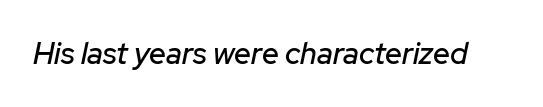
These lines are rendered in a variable-pitch font. A clean baseline with only descenders dipping below it. Observe the lean: these are italic letterforms. Tracking here is standard; glyphs follow each other at the usual distance.
